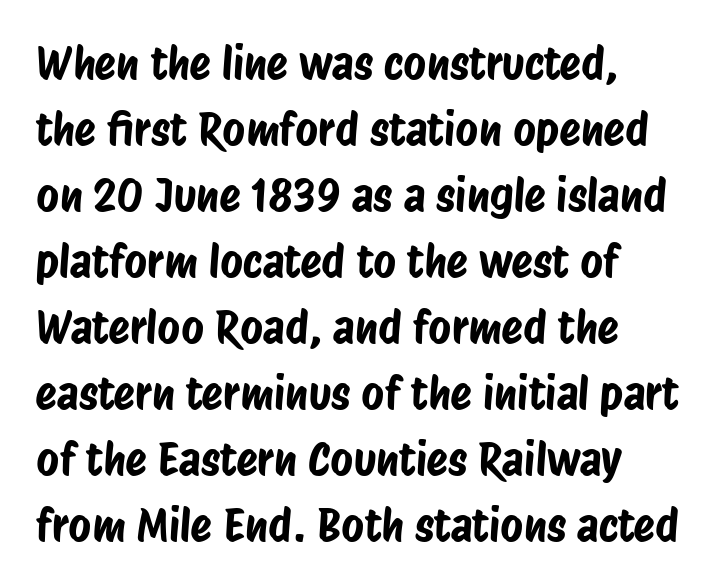
Q: Is the typeface a serif or a sans-serif typeface? A: Sans-serif.
Q: Is the text underlined? A: No.
Q: Is the spacing between letters normal or unusually wide? A: Normal.
Q: Is the spacing between lines tight, normal or loose? A: Normal.
Q: Width (condensed, normal, or wide)? A: Condensed.
Q: Stroke contrast? A: Low.
Q: x-height? A: Large.
Q: Monospaced? A: No.
